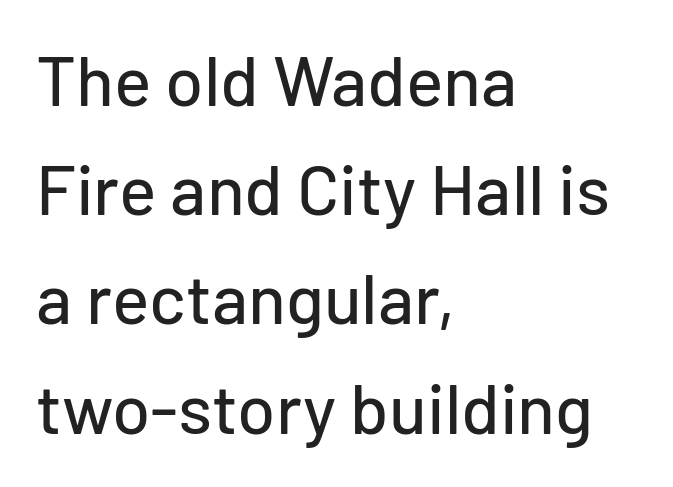
{"serif": "no", "italic": "no", "width": "normal", "stroke_contrast": "low", "x_height": "medium", "monospaced": "no", "underline": "no", "align": "left", "line_spacing": "normal", "line_spacing_ratio": 1.56, "letter_spacing": "normal", "letter_spacing_em": 0.0, "glyph_px": 70}
